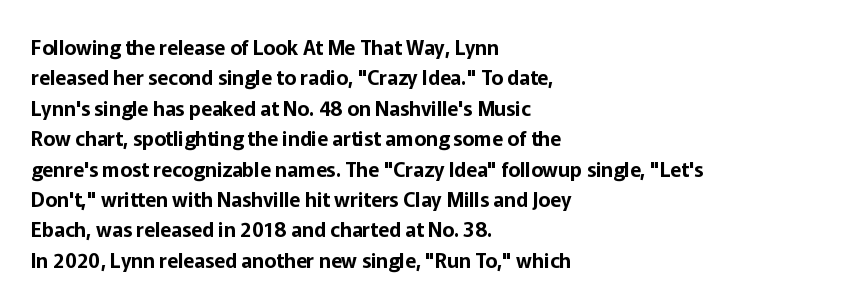
{"italic": "no", "underline": "no", "align": "left", "line_spacing": "normal", "line_spacing_ratio": 1.52, "letter_spacing": "normal", "letter_spacing_em": 0.0, "glyph_px": 20}
